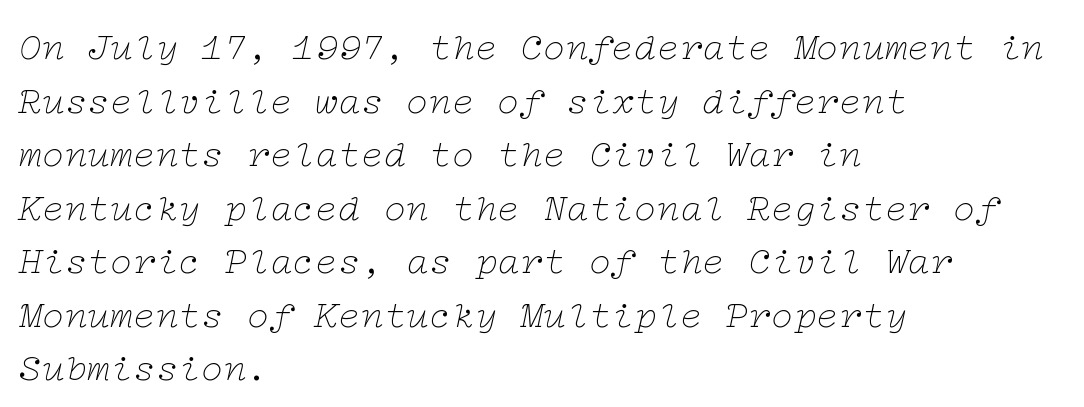
Q: Is the text bold? A: No.
Q: Is the text italic (slanted)? A: Yes, it leans right by about 12 degrees.
Q: Is the typeface a serif or a sans-serif typeface? A: Serif.
Q: Is the text underlined? A: No.
Q: How is the paragraph aligned? A: Left-aligned.
Q: Is the spacing between letters normal or unusually wide? A: Normal.
Q: Is the spacing between lines tight, normal or loose? A: Normal.
Q: Width (condensed, normal, or wide)? A: Wide.
Q: Stroke contrast? A: Low.
Q: x-height? A: Medium.
